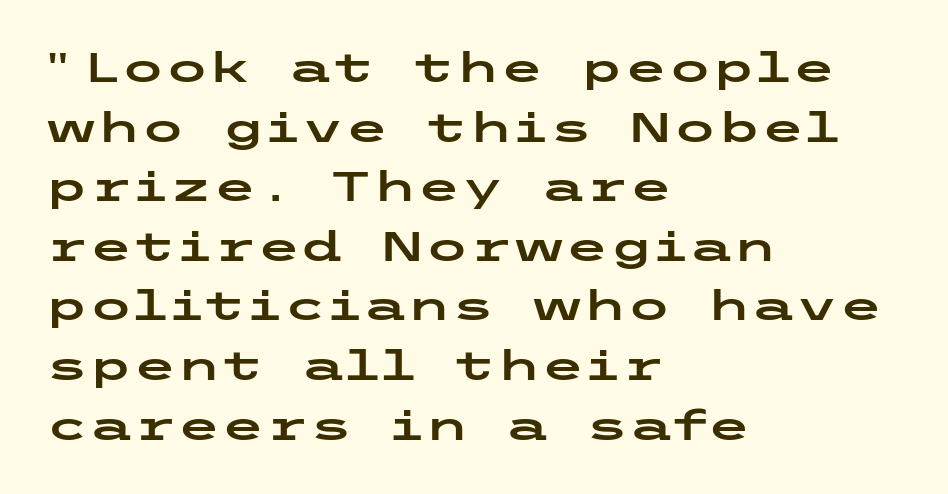
Q: Is the text italic (slanted)? A: No, it is upright.
Q: Is the typeface a serif or a sans-serif typeface? A: Sans-serif.
Q: Is the text underlined? A: No.
Q: How is the paragraph aligned? A: Left-aligned.
Q: Is the spacing between letters normal or unusually wide? A: Normal.
Q: Is the spacing between lines tight, normal or loose? A: Normal.
Q: Width (condensed, normal, or wide)? A: Wide.
Q: Stroke contrast? A: Low.
Q: x-height? A: Medium.
